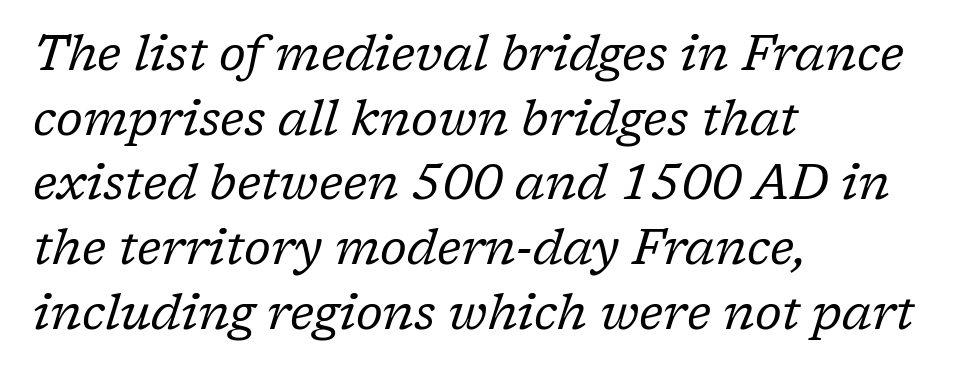
{"serif": "yes", "italic": "yes", "lean": "right", "slant_degrees": 17, "bold": "no", "weight": "regular", "width": "normal", "stroke_contrast": "low", "x_height": "medium", "monospaced": "no", "underline": "no", "align": "left", "line_spacing": "normal", "line_spacing_ratio": 1.32, "letter_spacing": "normal", "letter_spacing_em": 0.0, "glyph_px": 49}
